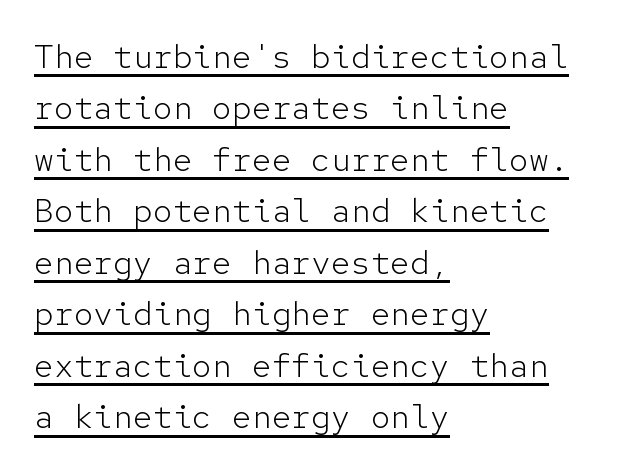
Q: Is the text bold? A: No.
Q: Is the text italic (slanted)? A: No, it is upright.
Q: Is the typeface a serif or a sans-serif typeface? A: Sans-serif.
Q: Is the text underlined? A: Yes.
Q: How is the paragraph aligned? A: Left-aligned.
Q: Is the spacing between letters normal or unusually wide? A: Normal.
Q: Is the spacing between lines tight, normal or loose? A: Normal.
Q: Width (condensed, normal, or wide)? A: Normal.
Q: Stroke contrast? A: Low.
Q: x-height? A: Medium.
Q: Monospaced? A: Yes.
